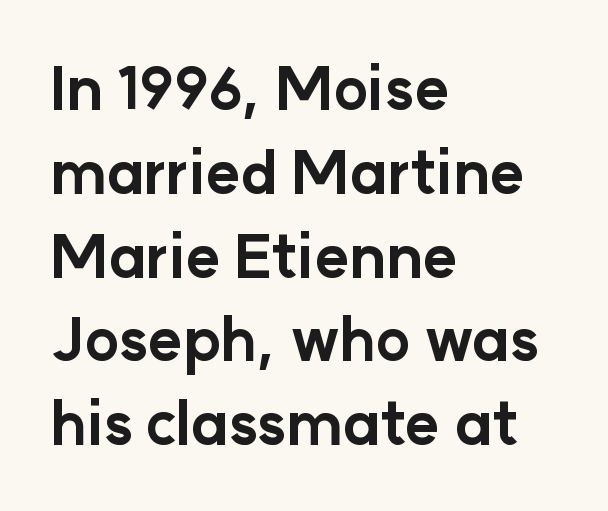
{"serif": "no", "italic": "no", "bold": "yes", "weight": "bold", "width": "normal", "stroke_contrast": "low", "x_height": "medium", "monospaced": "no", "underline": "no", "align": "left", "line_spacing": "normal", "line_spacing_ratio": 1.42, "letter_spacing": "normal", "letter_spacing_em": 0.0, "glyph_px": 59}
